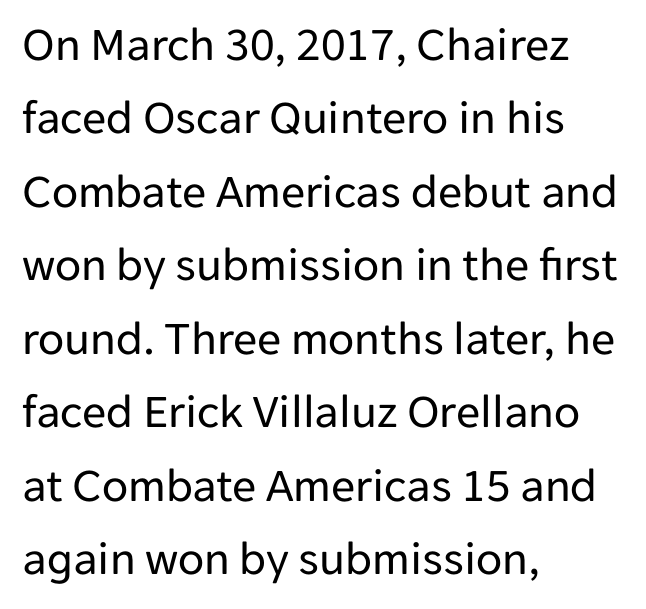
This is sans-serif lettering, the kind often seen on screens and signage. Here the designer chose a conventional face with non-uniform glyph widths. The weight would be labelled regular, book, light, or lighter still. A normal amount of white space separates one row of letters from the next.
